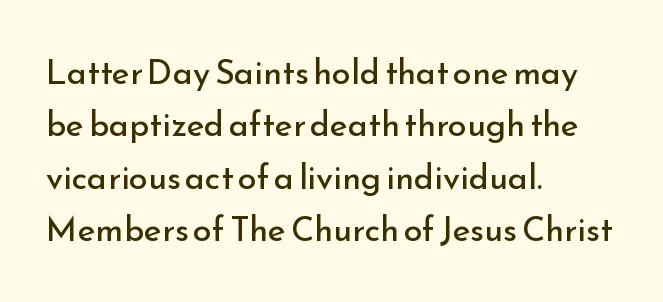
Q: Is the text bold? A: No.
Q: Is the text italic (slanted)? A: No, it is upright.
Q: Is the typeface a serif or a sans-serif typeface? A: Sans-serif.
Q: Is the text underlined? A: No.
Q: How is the paragraph aligned? A: Left-aligned.
Q: Is the spacing between letters normal or unusually wide? A: Normal.
Q: Is the spacing between lines tight, normal or loose? A: Normal.
Q: Width (condensed, normal, or wide)? A: Normal.
Q: Stroke contrast? A: Low.
Q: x-height? A: Small.
Q: Monospaced? A: No.
